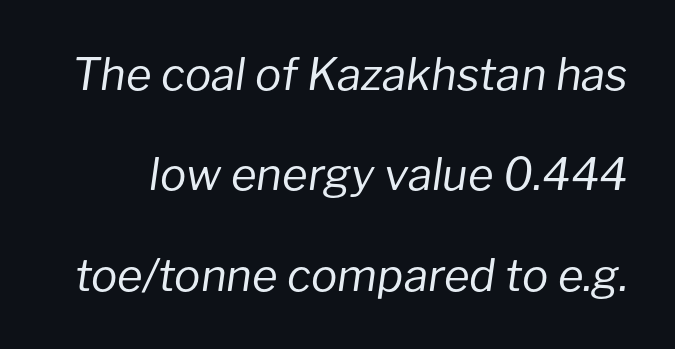
Q: Is the text bold? A: No.
Q: Is the text italic (slanted)? A: Yes, it leans right by about 8 degrees.
Q: Is the text underlined? A: No.
Q: Is the spacing between letters normal or unusually wide? A: Normal.
Q: Is the spacing between lines tight, normal or loose? A: Loose.
Q: Width (condensed, normal, or wide)? A: Normal.
Q: Stroke contrast? A: Low.
Q: x-height? A: Medium.
Q: Monospaced? A: No.
